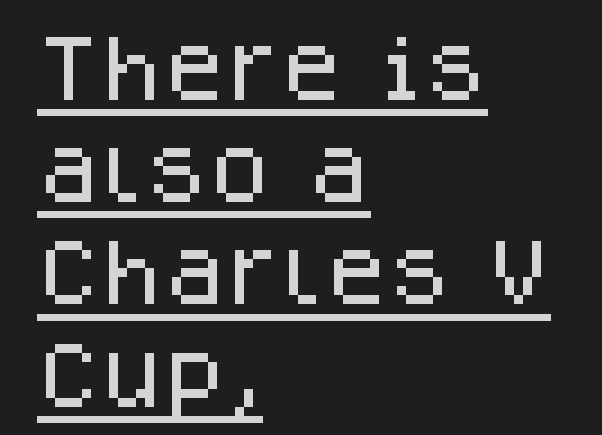
The image shows 72 px sans-serif type, upright; set left-aligned, normal line spacing (1.42x), normal letter spacing, underlined; low stroke contrast and a large x-height.
